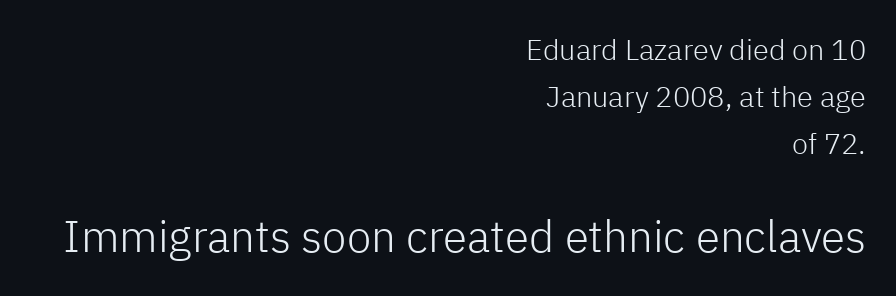
The image shows 44 px light sans-serif type, upright; set right-aligned, normal line spacing (1.62x), normal letter spacing, not underlined; the second (bottom) block is 1.52x larger; low stroke contrast and a medium x-height.
